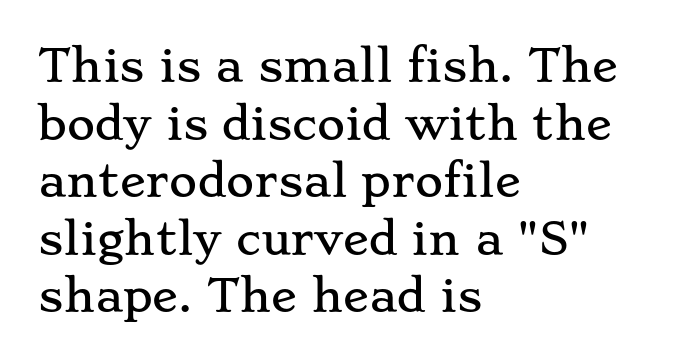
The image shows 43 px wide serif type, upright; set left-aligned, normal line spacing (1.34x), normal letter spacing, not underlined; low stroke contrast and a small x-height.
